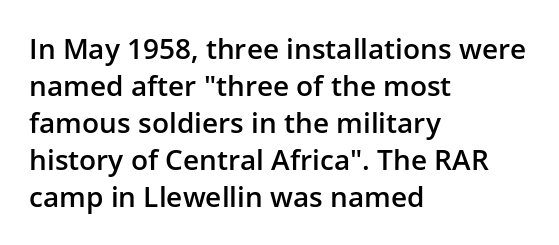
The image shows 28 px semibold sans-serif type, upright; set left-aligned, normal line spacing (1.32x), normal letter spacing, not underlined; low stroke contrast and a medium x-height.
